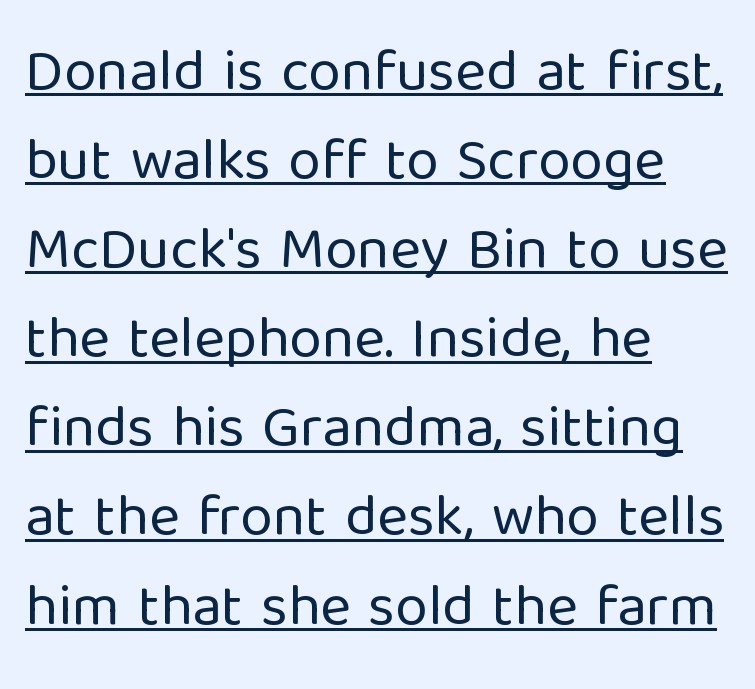
Leftover space on each line is placed entirely after the last word. Posture: straight, roman, zero tilt. The letters carry no serifs — their stems end cleanly without finishing strokes. Decoration check: the copy is underlined. The passage shown has conventional tracking throughout. Is this a fixed-width face? No — the glyphs have proportional, varying widths.
